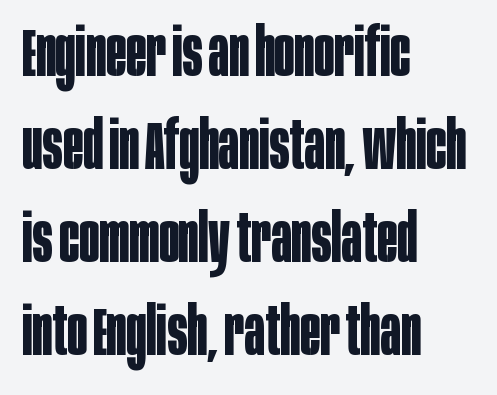
Q: Is the text bold? A: Yes.
Q: Is the text italic (slanted)? A: No, it is upright.
Q: Is the typeface a serif or a sans-serif typeface? A: Sans-serif.
Q: Is the text underlined? A: No.
Q: How is the paragraph aligned? A: Left-aligned.
Q: Is the spacing between letters normal or unusually wide? A: Normal.
Q: Is the spacing between lines tight, normal or loose? A: Normal.
Q: Width (condensed, normal, or wide)? A: Condensed.
Q: Stroke contrast? A: Low.
Q: x-height? A: Large.
Q: Monospaced? A: No.
